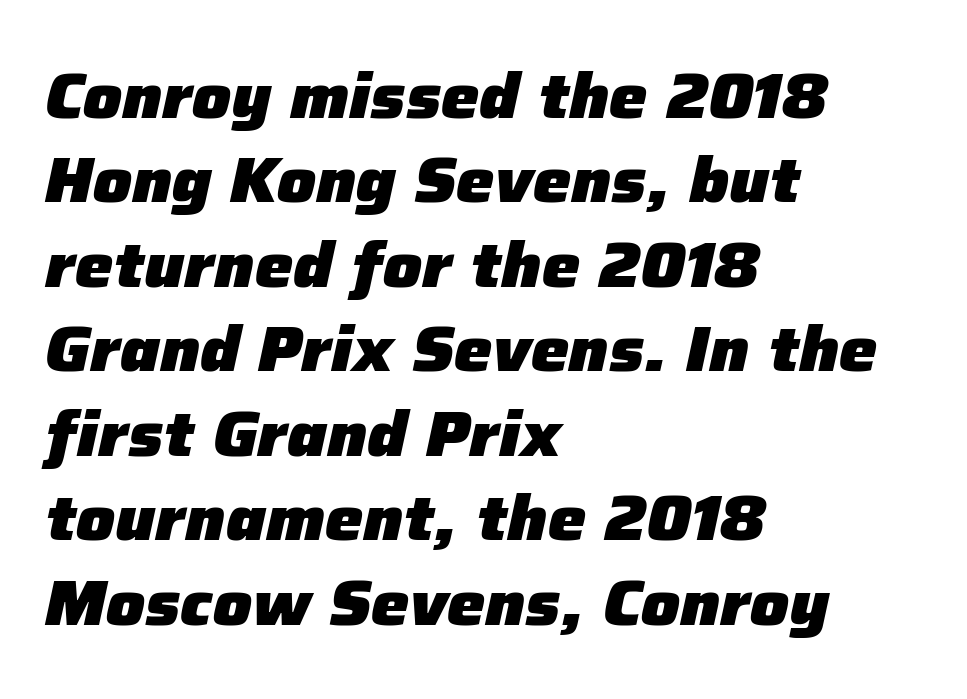
{"italic": "yes", "lean": "right", "slant_degrees": 12, "bold": "yes", "weight": "heavy", "width": "normal", "stroke_contrast": "low", "x_height": "medium", "monospaced": "no", "underline": "no", "align": "left", "line_spacing": "normal", "line_spacing_ratio": 1.32, "letter_spacing": "normal", "letter_spacing_em": 0.0, "glyph_px": 64}
